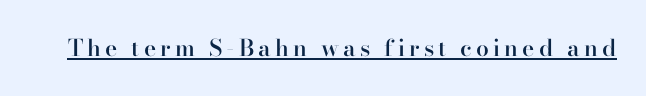
The image shows 23 px text type, upright; set underlined.
